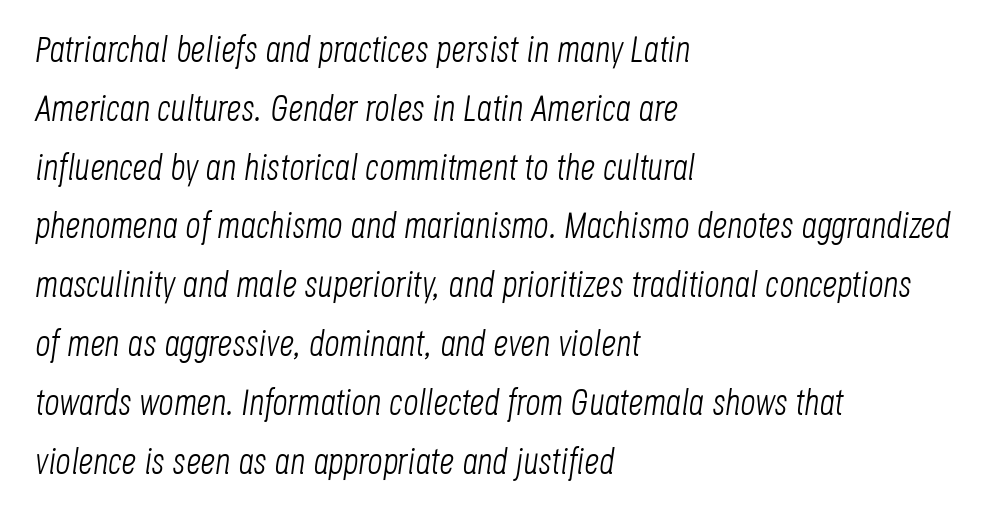
Q: Is the text bold? A: No.
Q: Is the text italic (slanted)? A: Yes, it leans right by about 8 degrees.
Q: Is the text underlined? A: No.
Q: How is the paragraph aligned? A: Left-aligned.
Q: Is the spacing between letters normal or unusually wide? A: Normal.
Q: Is the spacing between lines tight, normal or loose? A: Normal.
Q: Width (condensed, normal, or wide)? A: Condensed.
Q: Stroke contrast? A: Low.
Q: x-height? A: Large.
Q: Monospaced? A: No.
